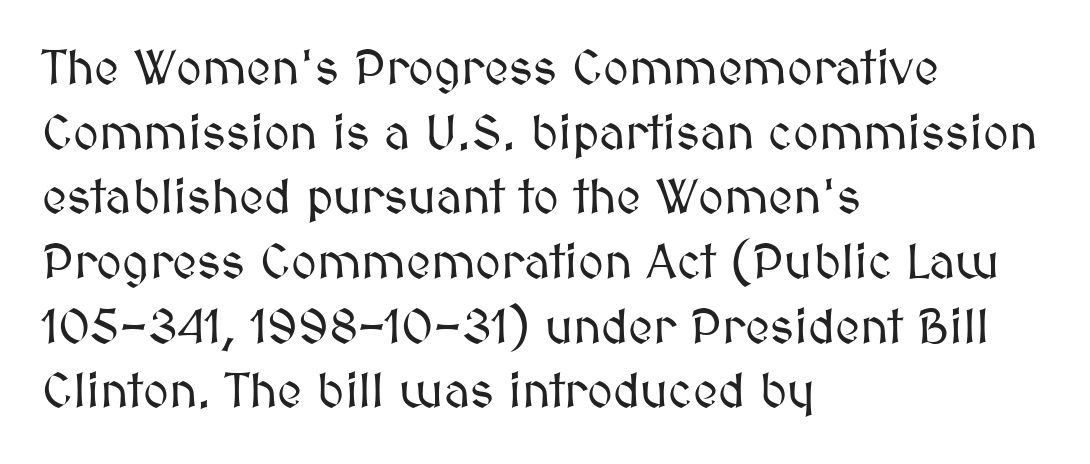
{"italic": "no", "width": "normal", "stroke_contrast": "medium", "x_height": "medium", "monospaced": "no", "underline": "no", "align": "left", "line_spacing": "normal", "line_spacing_ratio": 1.32, "letter_spacing": "normal", "letter_spacing_em": 0.0, "glyph_px": 49}
